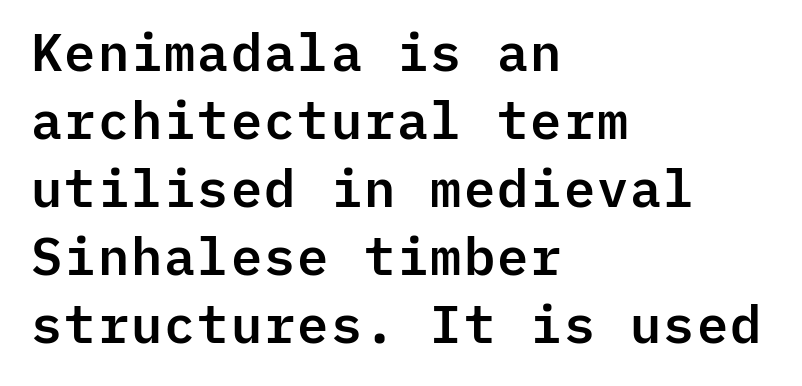
The image shows 52 px sans-serif type, upright, monospaced; set left-aligned, normal line spacing (1.31x), normal letter spacing, not underlined; low stroke contrast and a medium x-height.
